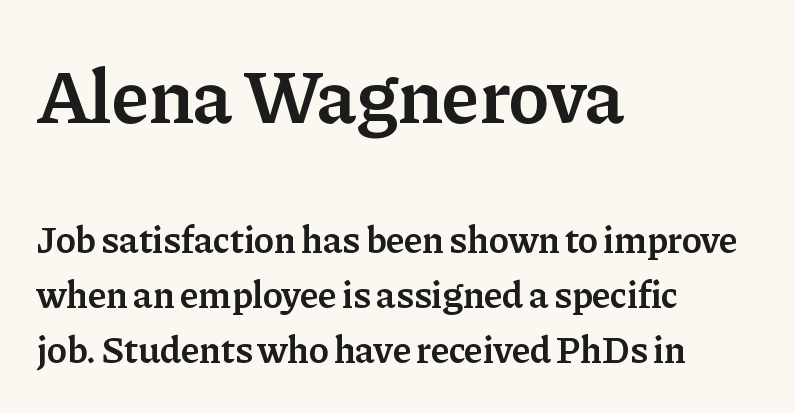
The image shows 77 px semibold serif type, upright; set left-aligned, normal line spacing (1.45x), normal letter spacing, not underlined; the first (top) block is 2.03x larger; low stroke contrast and a medium x-height.
